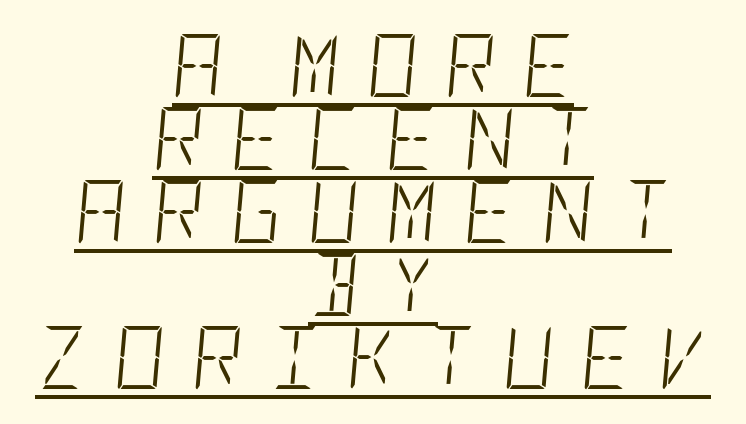
Emphasis is given by a line drawn under the lettering. You can tell it's italic because the verticals aren't actually vertical. No heavy texture on the line: the type isn't bold. Reading down the block, each line starts at a different indent, mirrored at its end.
